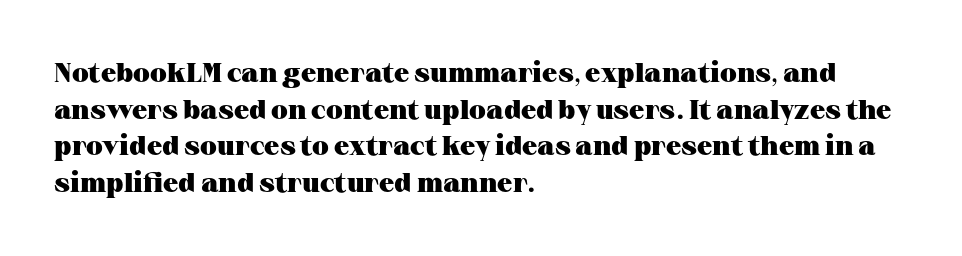
Q: Is the text bold? A: Yes.
Q: Is the text italic (slanted)? A: No, it is upright.
Q: Is the text underlined? A: No.
Q: How is the paragraph aligned? A: Left-aligned.
Q: Is the spacing between letters normal or unusually wide? A: Normal.
Q: Is the spacing between lines tight, normal or loose? A: Normal.
